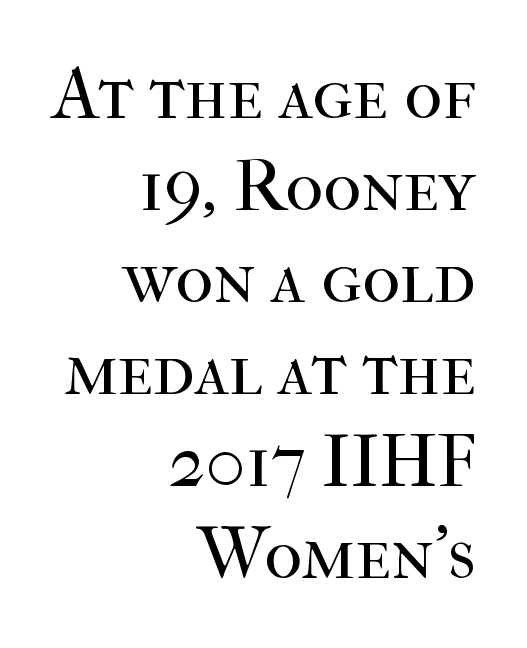
The image shows 73 px regular-weight serif type, upright; set right-aligned, normal line spacing (1.26x), normal letter spacing, not underlined; high stroke contrast and a medium x-height.
